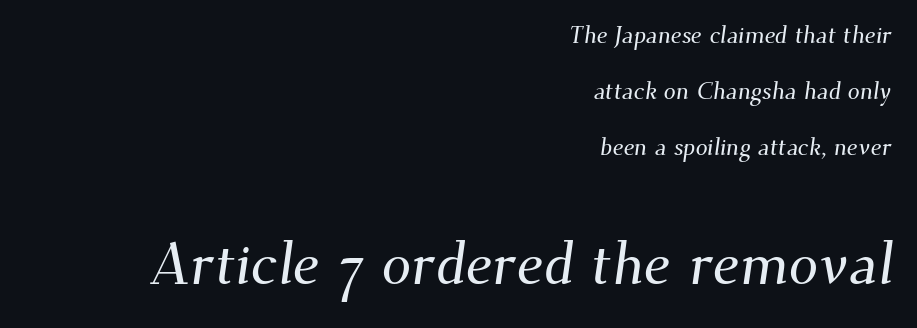
In CSS terms this would be text-align: right. Glance below the letters and you will spot only blank space. The face used here is seriffed, in the tradition of book romans. The line texture is even and compact thanks to regular tracking.
